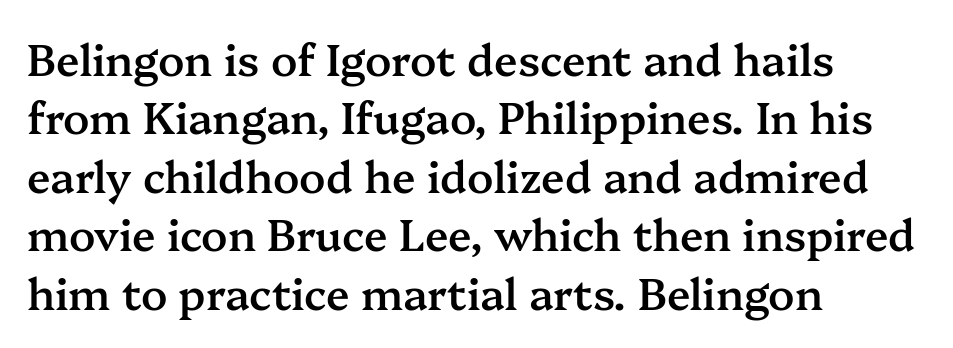
Q: Is the text bold? A: Semi-bold.
Q: Is the text italic (slanted)? A: No, it is upright.
Q: Is the typeface a serif or a sans-serif typeface? A: Serif.
Q: Is the text underlined? A: No.
Q: How is the paragraph aligned? A: Left-aligned.
Q: Is the spacing between letters normal or unusually wide? A: Normal.
Q: Is the spacing between lines tight, normal or loose? A: Normal.
Q: Width (condensed, normal, or wide)? A: Normal.
Q: Stroke contrast? A: Medium.
Q: x-height? A: Medium.
Q: Monospaced? A: No.
